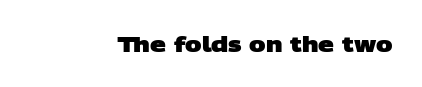
Does extra space separate the letters? No, they use regular spacing. Quick note: underline off. This is heavy type, rendered in bold.
